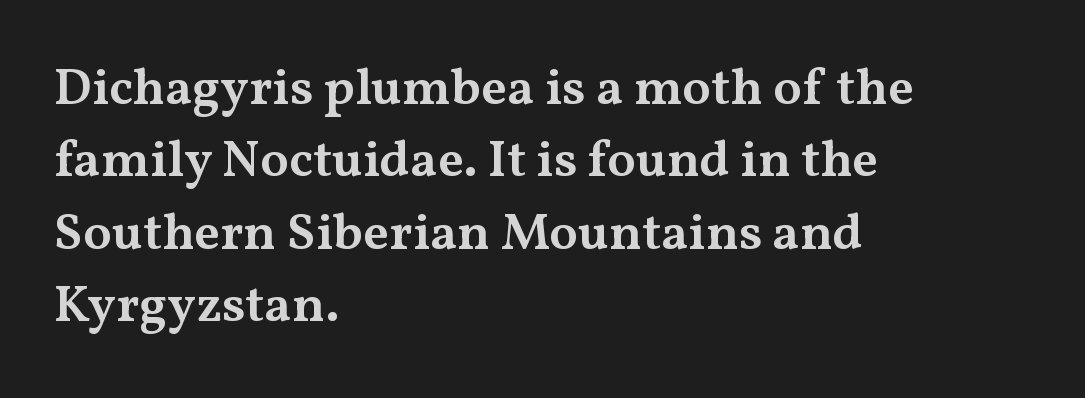
Q: Is the text bold? A: Semi-bold.
Q: Is the text italic (slanted)? A: No, it is upright.
Q: Is the typeface a serif or a sans-serif typeface? A: Serif.
Q: Is the text underlined? A: No.
Q: How is the paragraph aligned? A: Left-aligned.
Q: Is the spacing between letters normal or unusually wide? A: Normal.
Q: Is the spacing between lines tight, normal or loose? A: Normal.
Q: Width (condensed, normal, or wide)? A: Wide.
Q: Stroke contrast? A: Medium.
Q: x-height? A: Medium.
Q: Monospaced? A: No.
